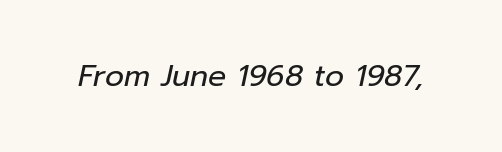
The tracking reads as untouched default to a designer's eye. Each letter keeps its own natural width here, so spacing adapts to shape. Weight class: somewhere from thin through regular. A bare baseline throughout the passage.
